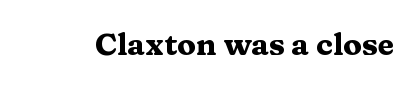
The image shows 31 px heavy, wide serif type, upright; set normal letter spacing, not underlined; medium stroke contrast and a medium x-height.
